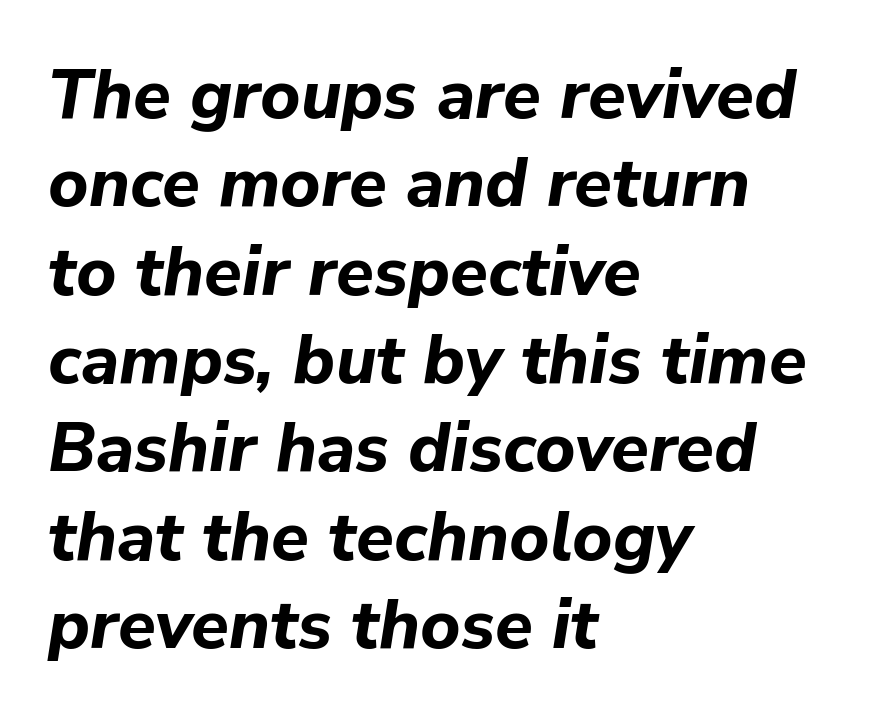
Q: Is the text bold? A: Yes.
Q: Is the text italic (slanted)? A: Yes, it leans right by about 9 degrees.
Q: Is the text underlined? A: No.
Q: How is the paragraph aligned? A: Left-aligned.
Q: Is the spacing between letters normal or unusually wide? A: Normal.
Q: Is the spacing between lines tight, normal or loose? A: Normal.
Q: Width (condensed, normal, or wide)? A: Normal.
Q: Stroke contrast? A: Low.
Q: x-height? A: Medium.
Q: Monospaced? A: No.
